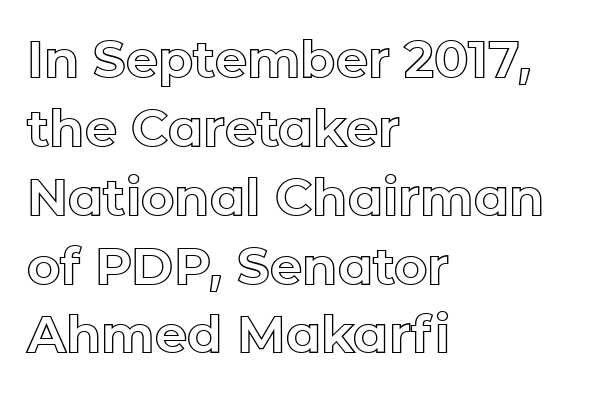
The image shows 51 px text type, upright; set left-aligned, normal line spacing (1.35x), normal letter spacing, not underlined; a medium x-height.
